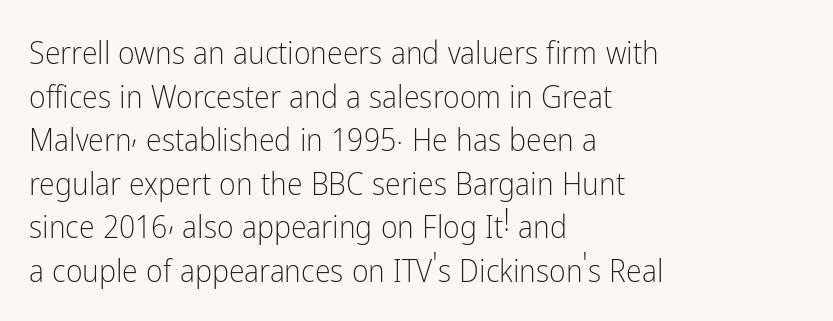
Q: Is the text bold? A: No.
Q: Is the text italic (slanted)? A: No, it is upright.
Q: Is the typeface a serif or a sans-serif typeface? A: Sans-serif.
Q: Is the text underlined? A: No.
Q: How is the paragraph aligned? A: Left-aligned.
Q: Is the spacing between letters normal or unusually wide? A: Normal.
Q: Is the spacing between lines tight, normal or loose? A: Normal.
Q: Width (condensed, normal, or wide)? A: Condensed.
Q: Stroke contrast? A: Low.
Q: x-height? A: Medium.
Q: Monospaced? A: No.
